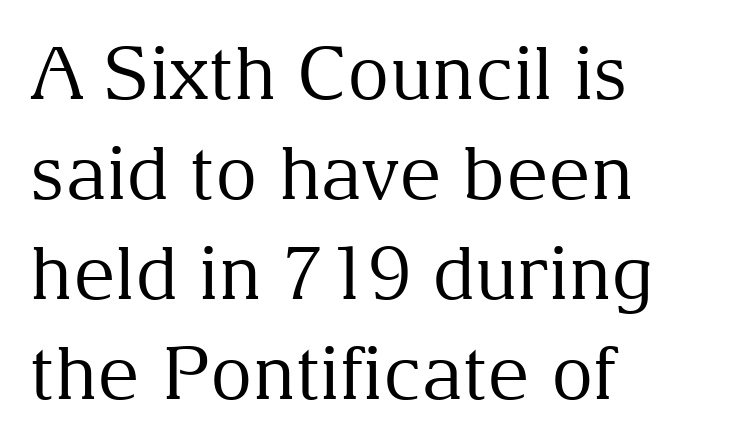
Q: Is the text bold? A: No.
Q: Is the text italic (slanted)? A: No, it is upright.
Q: Is the typeface a serif or a sans-serif typeface? A: Serif.
Q: Is the text underlined? A: No.
Q: How is the paragraph aligned? A: Left-aligned.
Q: Is the spacing between letters normal or unusually wide? A: Normal.
Q: Is the spacing between lines tight, normal or loose? A: Normal.
Q: Width (condensed, normal, or wide)? A: Normal.
Q: Stroke contrast? A: Medium.
Q: x-height? A: Medium.
Q: Monospaced? A: No.
